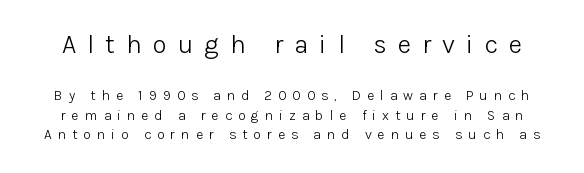
The image shows 26 px text type, upright; set normal line spacing (1.42x), unusually wide letter spacing (+0.43 em), not underlined; the first (top) block is 1.86x larger.
